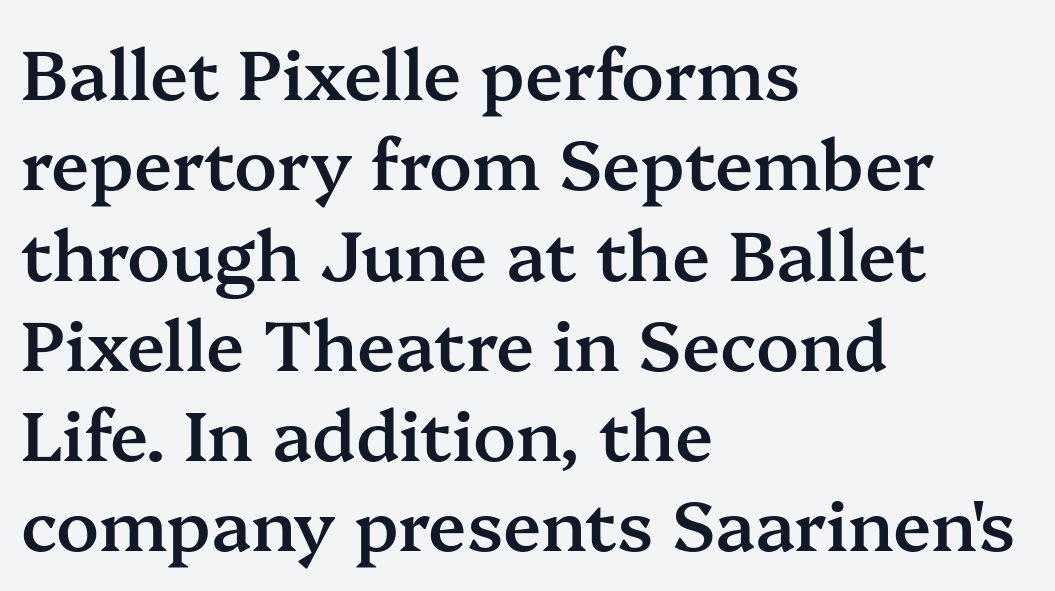
The image shows 70 px semibold serif type, upright; set left-aligned, normal line spacing (1.29x), normal letter spacing, not underlined; medium stroke contrast and a medium x-height.
